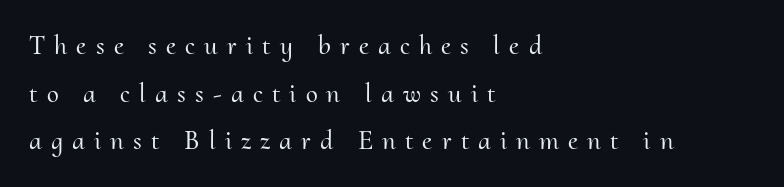
Compared with typical body copy, the letter spacing here is much looser. The font's upright variant was chosen for this text. Descenders are the only things crossing below the line. These lines stack with their left ends in a neat column.
